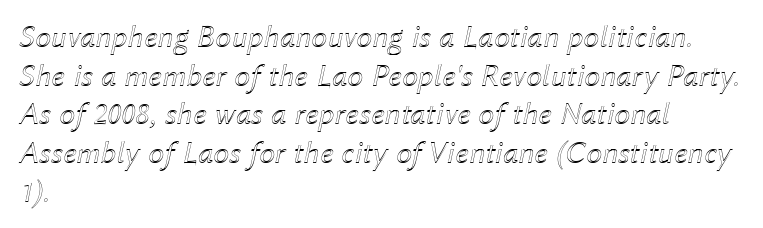
{"italic": "yes", "lean": "right", "slant_degrees": 12, "width": "normal", "x_height": "medium", "monospaced": "no", "underline": "no", "align": "left", "line_spacing_ratio": 1.21, "letter_spacing": "normal", "letter_spacing_em": 0.0, "glyph_px": 32}
